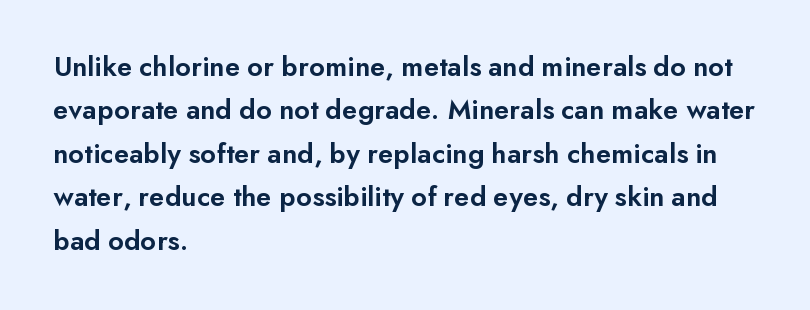
I'd call this a sans setting — the letters go barefoot. Is this a fixed-width face? No — the glyphs have proportional, varying widths. Rows of type keep a routine distance in the vertical direction. The specimen reads as upright at a glance.
